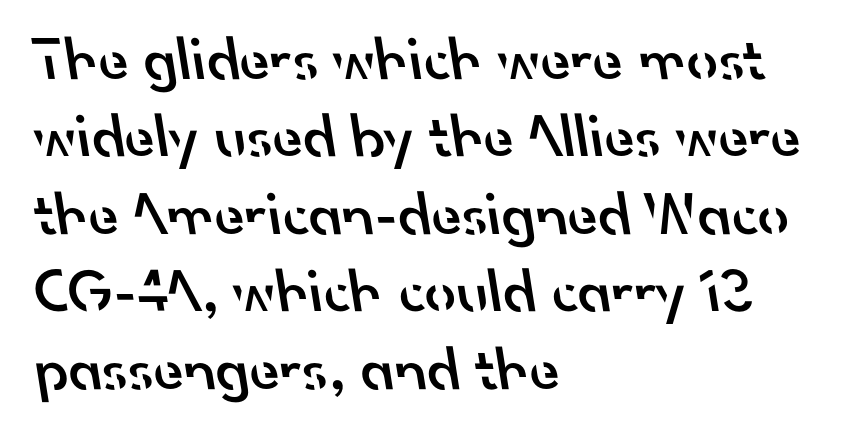
Leading: standard. Note the varied advance widths — an 'i' is clearly narrower than an 'm'. The foot of each line stays bare and open. Between one letter and the next there's only the usual sliver of space.
